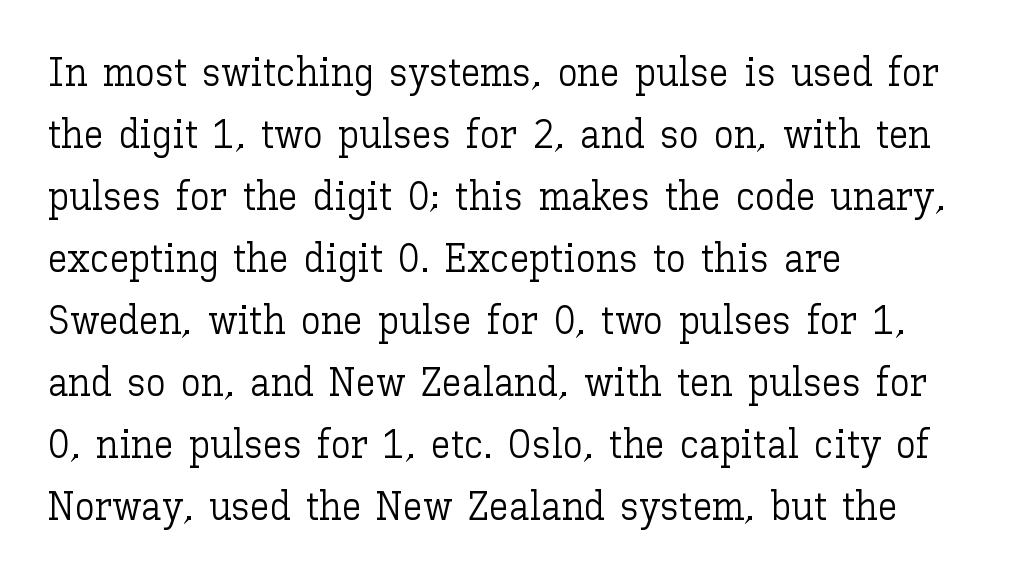
{"italic": "no", "bold": "no", "weight": "light", "width": "normal", "stroke_contrast": "low", "x_height": "medium", "monospaced": "no", "underline": "no", "align": "left", "line_spacing": "normal", "line_spacing_ratio": 1.55, "letter_spacing": "normal", "letter_spacing_em": 0.0, "glyph_px": 40}
